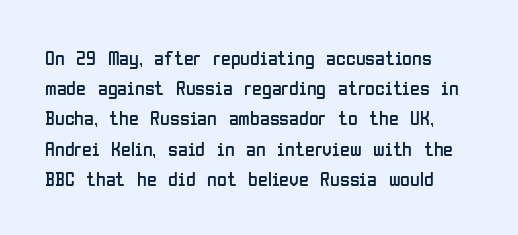
Students, observe: this is what conventionally led text looks like. What stands out about the letter spacing? Nothing — it is the standard amount. When letters stand straight like this, we call the style roman or upright. Lines of text with bare space underneath.
